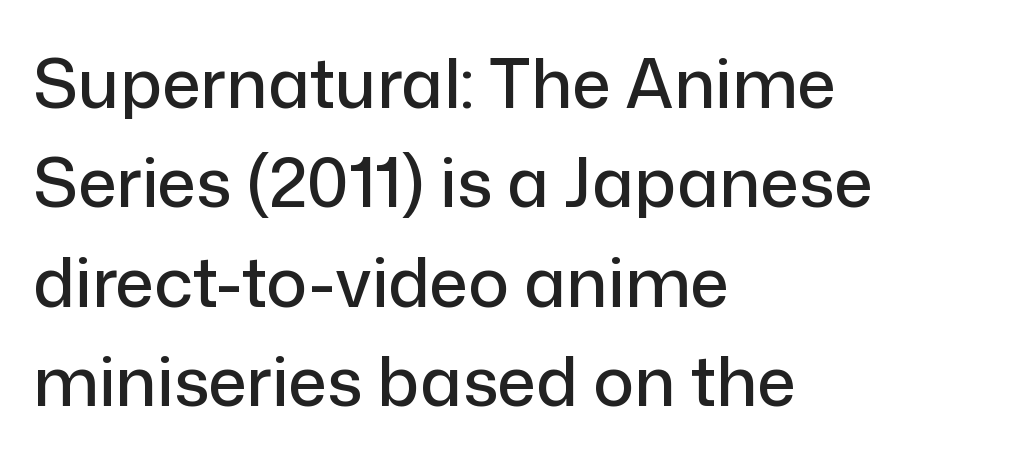
A normal amount of white space separates one row of letters from the next. Compared with typical body copy, the letter spacing here is the same. Teacher's note: observe the even left margin — that is flush-left alignment. Note the varied advance widths — an 'i' is clearly narrower than an 'm'. What kind of face is this? One without serifs — a sans. A bare baseline throughout the passage.
